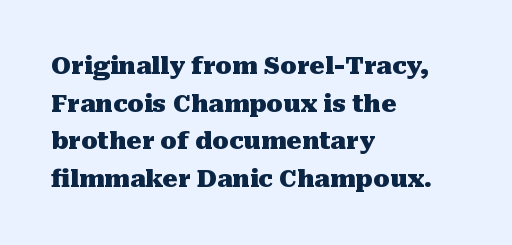
{"italic": "no", "bold": "yes", "underline": "no", "align": "left", "line_spacing": "normal", "line_spacing_ratio": 1.57, "letter_spacing": "normal", "letter_spacing_em": 0.0, "glyph_px": 24}
